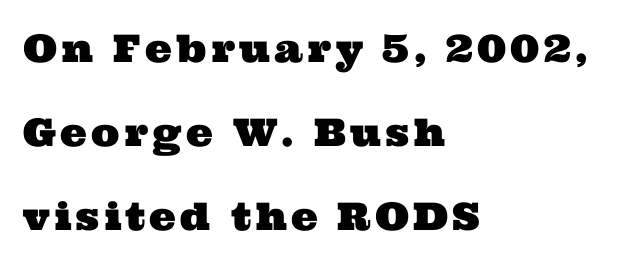
The image shows 38 px wide serif type; set left-aligned, loose line spacing (2.21x), not underlined; medium stroke contrast and a medium x-height.
